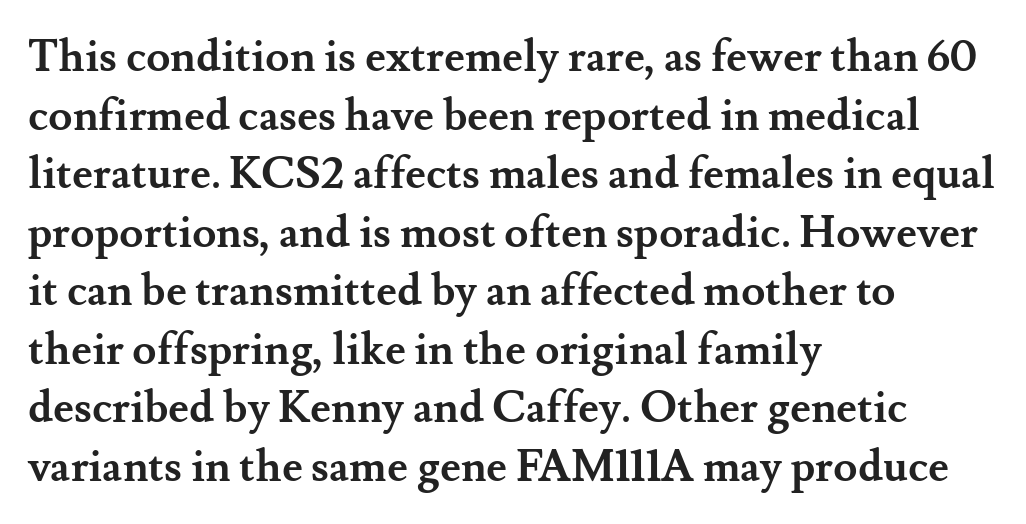
Q: Is the text bold? A: Yes.
Q: Is the text italic (slanted)? A: No, it is upright.
Q: Is the typeface a serif or a sans-serif typeface? A: Serif.
Q: Is the text underlined? A: No.
Q: How is the paragraph aligned? A: Left-aligned.
Q: Is the spacing between letters normal or unusually wide? A: Normal.
Q: Is the spacing between lines tight, normal or loose? A: Normal.
Q: Width (condensed, normal, or wide)? A: Normal.
Q: Stroke contrast? A: Medium.
Q: x-height? A: Small.
Q: Monospaced? A: No.
